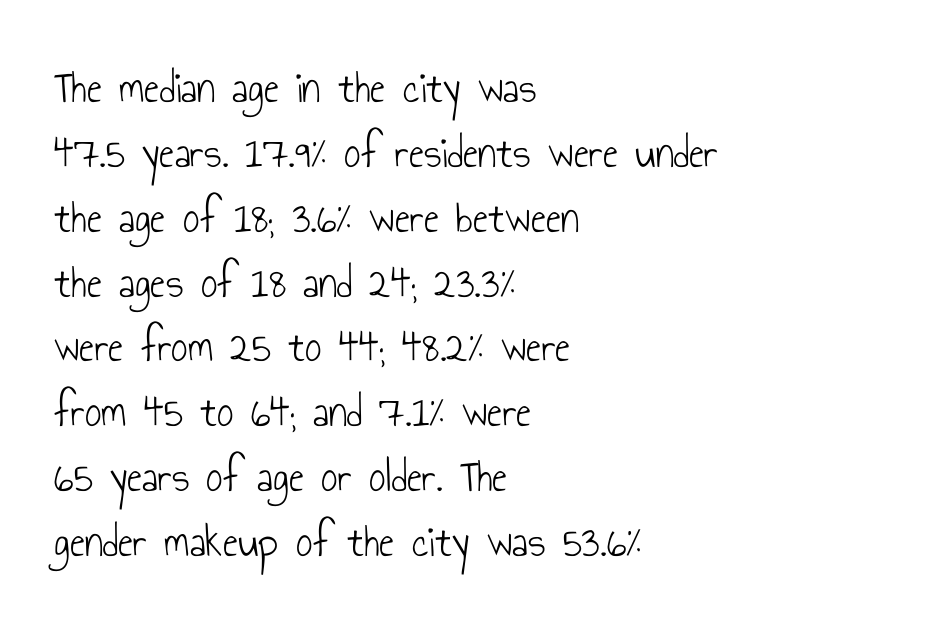
Rows of type keep a routine distance in the vertical direction. The specimen reads as upright at a glance. Tracking here is standard; glyphs follow each other at the usual distance. Nothing sits at the stroke ends, so this counts as sans-serif.
